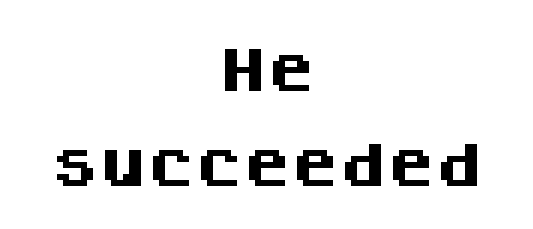
Think of a typewriter: that constant character pitch is what you see here. Does the copy run flush right? No — it is centered line by line. Nobody touched the tracking dial on this one. How would I describe the line gaps? Wide and relaxed.
